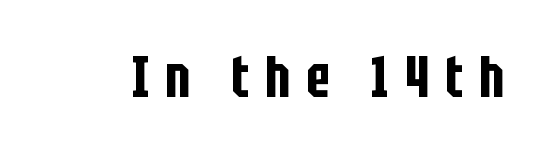
Q: Is the text italic (slanted)? A: No, it is upright.
Q: Is the typeface a serif or a sans-serif typeface? A: Sans-serif.
Q: Is the text underlined? A: No.
Q: Is the spacing between letters normal or unusually wide? A: Unusually wide.
Q: Width (condensed, normal, or wide)? A: Condensed.
Q: Stroke contrast? A: Low.
Q: x-height? A: Large.
Q: Monospaced? A: No.
